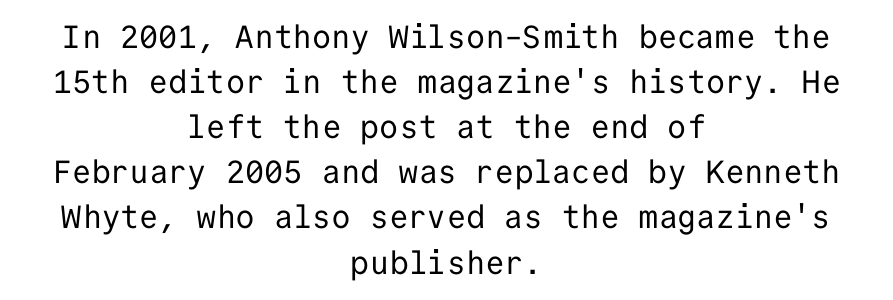
Q: Is the text bold? A: No.
Q: Is the text italic (slanted)? A: No, it is upright.
Q: Is the typeface a serif or a sans-serif typeface? A: Sans-serif.
Q: Is the text underlined? A: No.
Q: How is the paragraph aligned? A: Centered.
Q: Is the spacing between letters normal or unusually wide? A: Normal.
Q: Is the spacing between lines tight, normal or loose? A: Normal.
Q: Width (condensed, normal, or wide)? A: Normal.
Q: Stroke contrast? A: Low.
Q: x-height? A: Medium.
Q: Monospaced? A: Yes.
